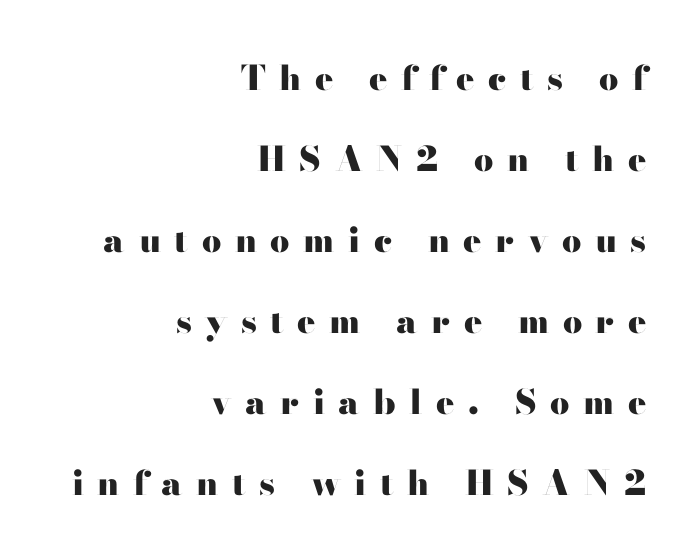
The image shows 34 px heavy, wide sans-serif type, upright; set right-aligned, loose line spacing (2.38x), unusually wide letter spacing (+0.4 em), not underlined; high stroke contrast and a small x-height.
